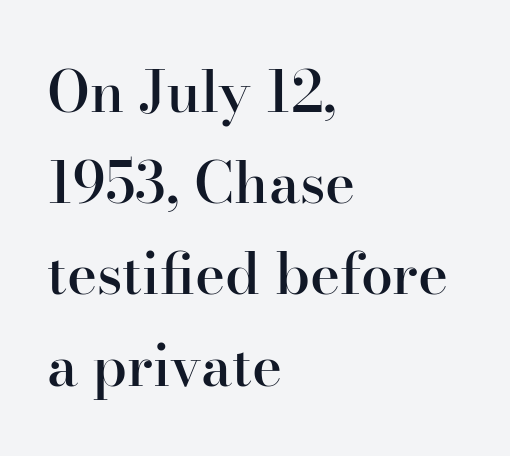
Q: Is the text bold? A: Semi-bold.
Q: Is the text italic (slanted)? A: No, it is upright.
Q: Is the typeface a serif or a sans-serif typeface? A: Serif.
Q: Is the text underlined? A: No.
Q: How is the paragraph aligned? A: Left-aligned.
Q: Is the spacing between letters normal or unusually wide? A: Normal.
Q: Is the spacing between lines tight, normal or loose? A: Normal.
Q: Width (condensed, normal, or wide)? A: Normal.
Q: Stroke contrast? A: High.
Q: x-height? A: Small.
Q: Monospaced? A: No.
